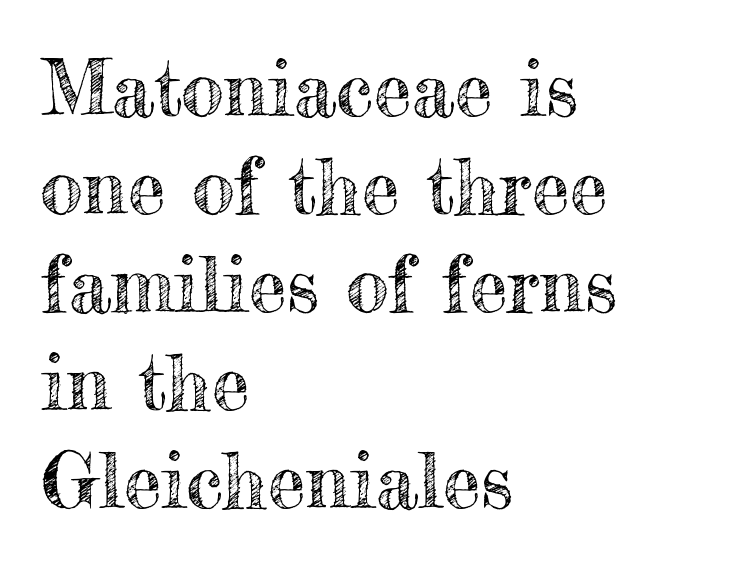
Line spacing here is normal. The lines are quadded left. Underline: absent. Unlike italic type, these characters show no tilt at all. Look at the tracking — it's just the regular setting, nothing added.
